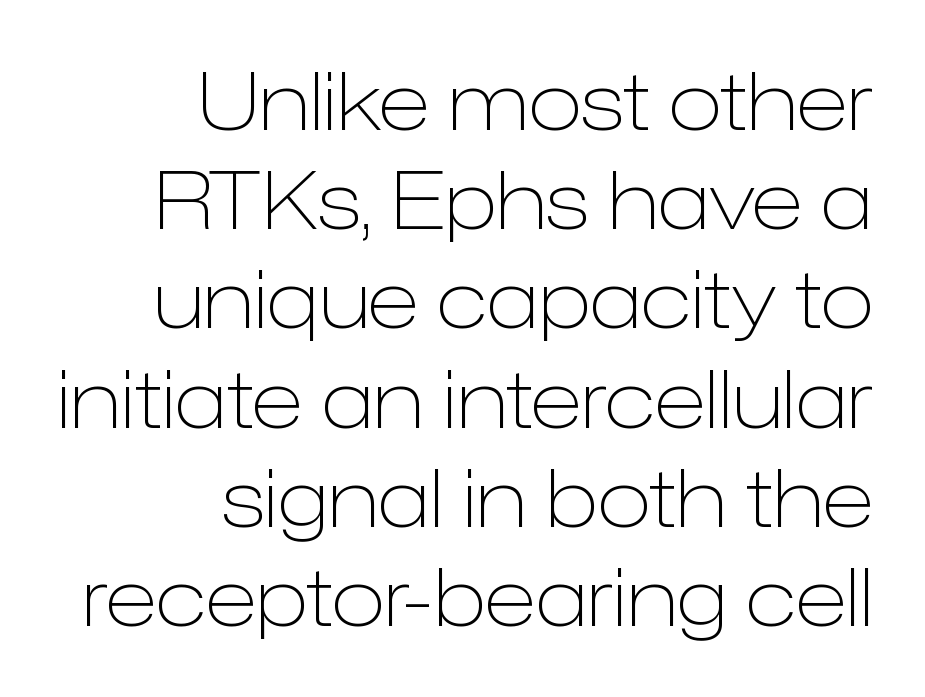
Note the varied advance widths — an 'i' is clearly narrower than an 'm'. The foot of each line stays bare and open. The gaps between neighbouring characters are ordinary and unremarkable. Serif or sans? Sans — the stroke terminals are bare.
